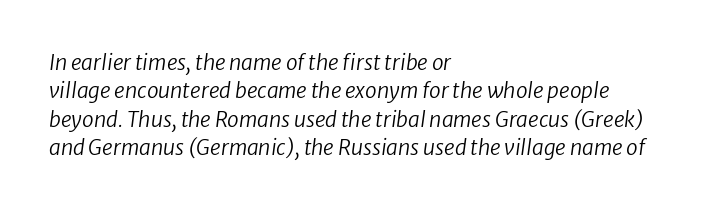
{"italic": "yes", "lean": "right", "slant_degrees": 8, "bold": "no", "underline": "no", "align": "left", "line_spacing": "normal", "line_spacing_ratio": 1.35, "letter_spacing": "normal", "letter_spacing_em": 0.0, "glyph_px": 21}
